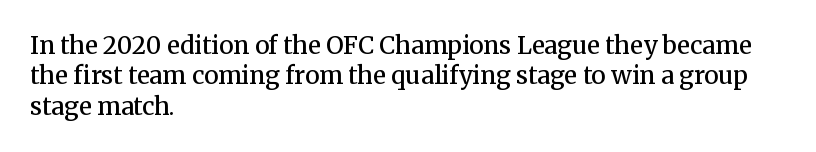
The image shows 24 px text type, upright; set left-aligned, normal line spacing (1.27x), normal letter spacing, not underlined.
